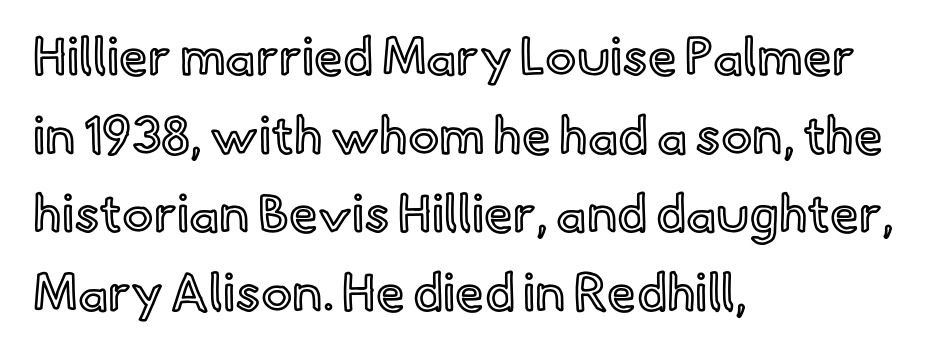
The image shows 52 px text type, upright; set left-aligned, normal line spacing (1.51x), normal letter spacing, not underlined; a small x-height.
